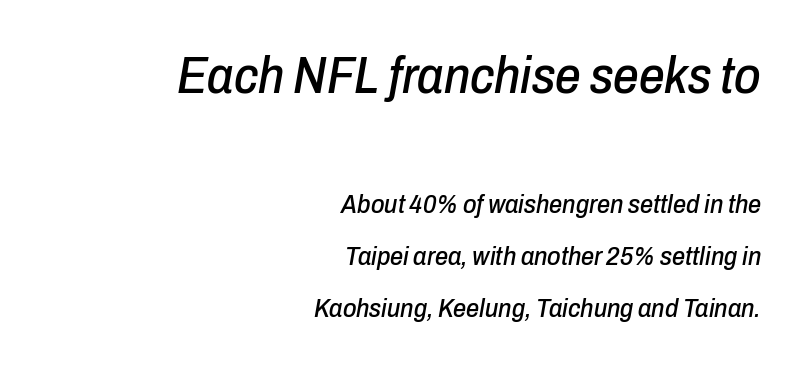
Q: Is the text italic (slanted)? A: Yes, it leans right by about 10 degrees.
Q: Is the text underlined? A: No.
Q: How is the paragraph aligned? A: Right-aligned.
Q: Is the spacing between letters normal or unusually wide? A: Normal.
Q: Is the spacing between lines tight, normal or loose? A: Loose.
Q: Which block of text is set in a larger size, the first (top) or the second (bottom)? A: The first (top) one.
Q: Width (condensed, normal, or wide)? A: Condensed.
Q: Stroke contrast? A: Low.
Q: x-height? A: Medium.
Q: Monospaced? A: No.
